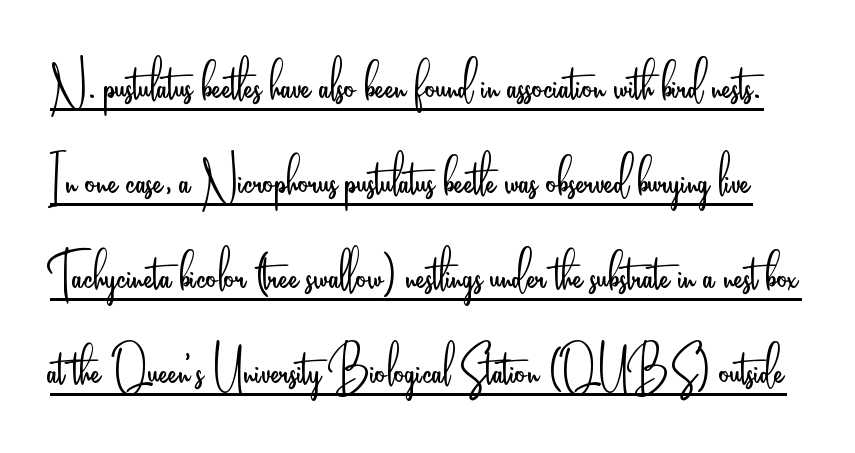
{"serif": "no", "bold": "no", "weight": "light", "width": "condensed", "stroke_contrast": "low", "x_height": "small", "monospaced": "no", "underline": "yes", "line_spacing": "normal", "line_spacing_ratio": 1.44, "letter_spacing": "normal", "letter_spacing_em": 0.0, "glyph_px": 66}
